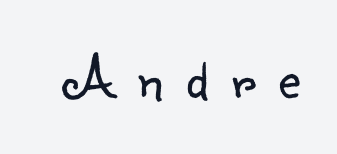
This sample uses an upright cut, with every glyph sitting square on the baseline. Serifs: no, the terminals of the letterforms are clean. The tracking jumps out immediately: characters are airy and widely separated. Check the space under the baseline: it is left empty. A typesetter would call this proportional, since set widths differ per character.
